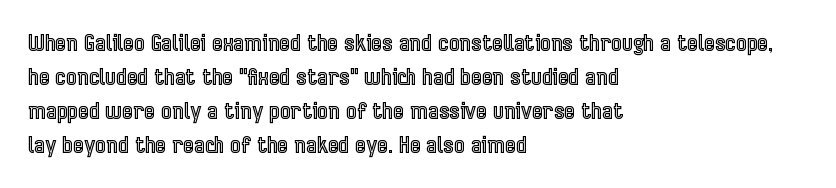
Q: Is the text italic (slanted)? A: No, it is upright.
Q: Is the text underlined? A: No.
Q: How is the paragraph aligned? A: Left-aligned.
Q: Is the spacing between letters normal or unusually wide? A: Normal.
Q: Is the spacing between lines tight, normal or loose? A: Normal.
